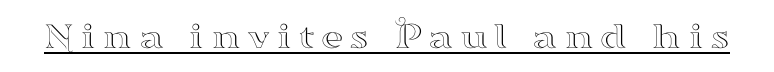
The image shows 39 px wide serif type, upright; set underlined; high stroke contrast and a small x-height.
